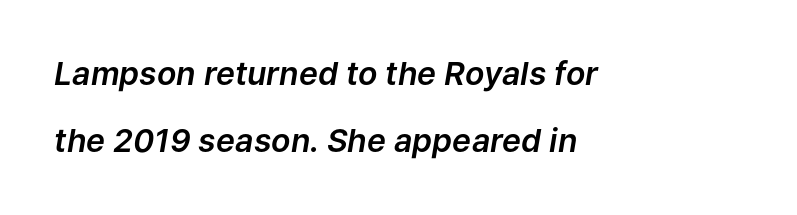
{"italic": "yes", "lean": "right", "slant_degrees": 9, "width": "normal", "stroke_contrast": "low", "x_height": "medium", "monospaced": "no", "underline": "no", "align": "left", "line_spacing": "loose", "line_spacing_ratio": 2.1, "letter_spacing": "normal", "letter_spacing_em": 0.0, "glyph_px": 32}
